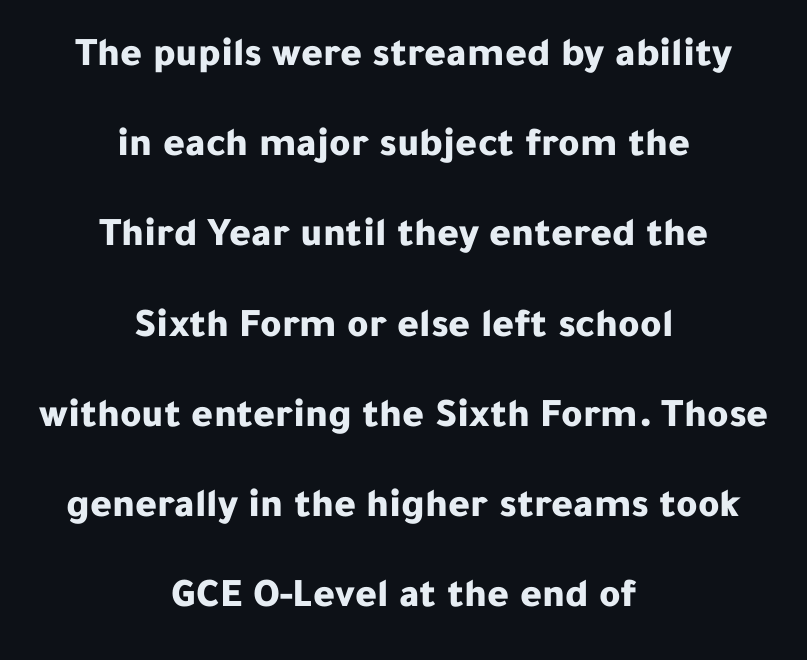
{"serif": "no", "italic": "no", "bold": "yes", "weight": "bold", "width": "normal", "stroke_contrast": "low", "x_height": "medium", "monospaced": "no", "underline": "no", "align": "center", "line_spacing": "loose", "line_spacing_ratio": 2.2, "letter_spacing": "normal", "letter_spacing_em": 0.0, "glyph_px": 41}
